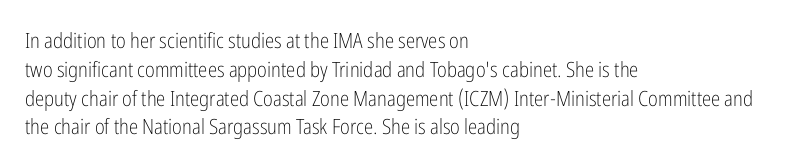
Each new line begins a customary step beneath the previous one. Stems here are at most as thick as an everyday book face. Words appear dense and cohesive because spacing is normal. Descenders hang freely into open space. The axis of the letterforms is exactly vertical.
